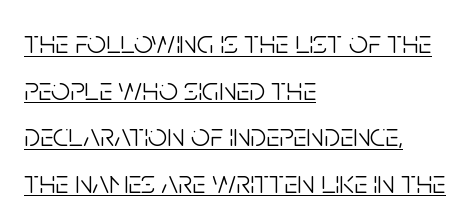
The characters are drawn with everyday or finer stroke widths. This sample uses an upright cut, with every glyph sitting square on the baseline. The gaps between neighbouring characters are ordinary and unremarkable. Is this a fixed-width face? No — the glyphs have proportional, varying widths. Reading down the column, the eye jumps a familiar distance to each next line. You can tell from the bare stems that sans-serif type was used.
